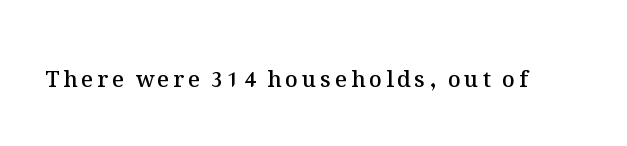
{"italic": "no", "bold": "semi", "underline": "no", "glyph_px": 22}
